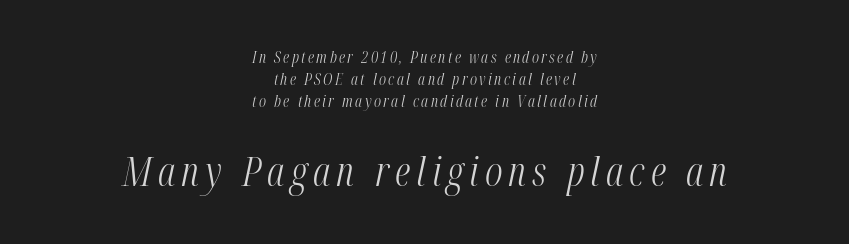
{"italic": "yes", "lean": "right", "slant_degrees": 12, "bold": "no", "weight": "light", "width": "condensed", "stroke_contrast": "medium", "x_height": "medium", "monospaced": "no", "underline": "no", "align": "center", "line_spacing": "normal", "line_spacing_ratio": 1.38, "larger_block": "second", "size_ratio": 2.5, "glyph_px": 40}
